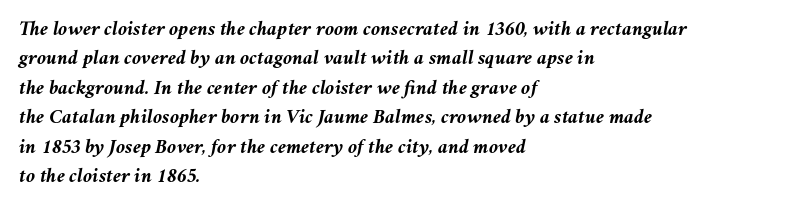
{"italic": "yes", "lean": "right", "slant_degrees": 11, "bold": "yes", "underline": "no", "align": "left", "line_spacing": "normal", "line_spacing_ratio": 1.4, "letter_spacing": "normal", "letter_spacing_em": 0.0, "glyph_px": 21}
